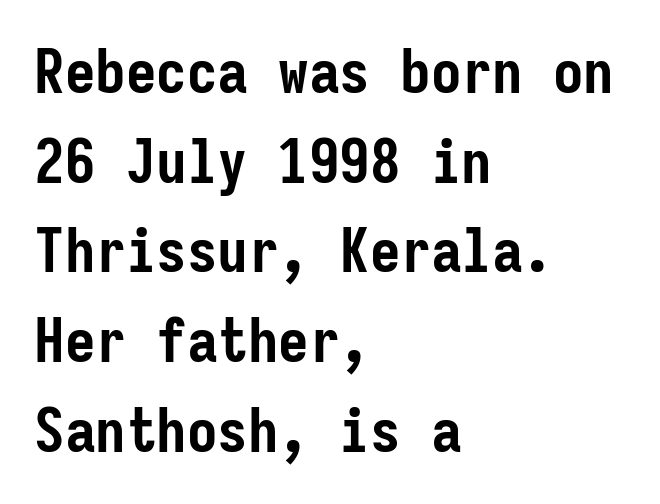
The image shows 61 px semibold, condensed sans-serif type, upright, monospaced; set left-aligned, normal line spacing (1.47x), normal letter spacing, not underlined; low stroke contrast and a medium x-height.
